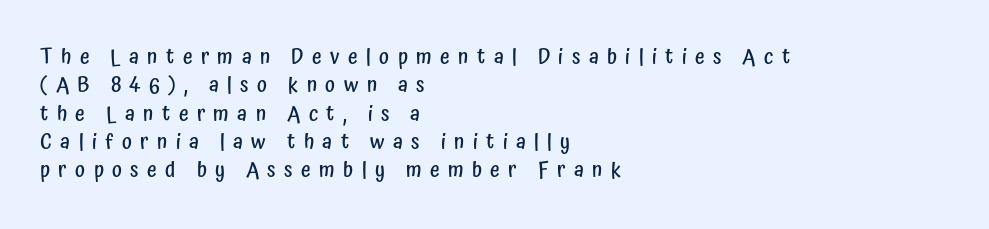
Q: Is the text bold? A: Semi-bold.
Q: Is the text italic (slanted)? A: No, it is upright.
Q: Is the text underlined? A: No.
Q: How is the paragraph aligned? A: Left-aligned.
Q: Is the spacing between letters normal or unusually wide? A: Unusually wide.
Q: Is the spacing between lines tight, normal or loose? A: Normal.
